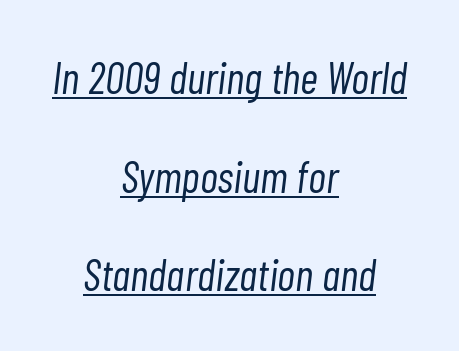
Q: Is the text bold? A: No.
Q: Is the text italic (slanted)? A: Yes, it leans right by about 7 degrees.
Q: Is the text underlined? A: Yes.
Q: How is the paragraph aligned? A: Centered.
Q: Is the spacing between letters normal or unusually wide? A: Normal.
Q: Is the spacing between lines tight, normal or loose? A: Loose.
Q: Width (condensed, normal, or wide)? A: Condensed.
Q: Stroke contrast? A: Low.
Q: x-height? A: Medium.
Q: Monospaced? A: No.
